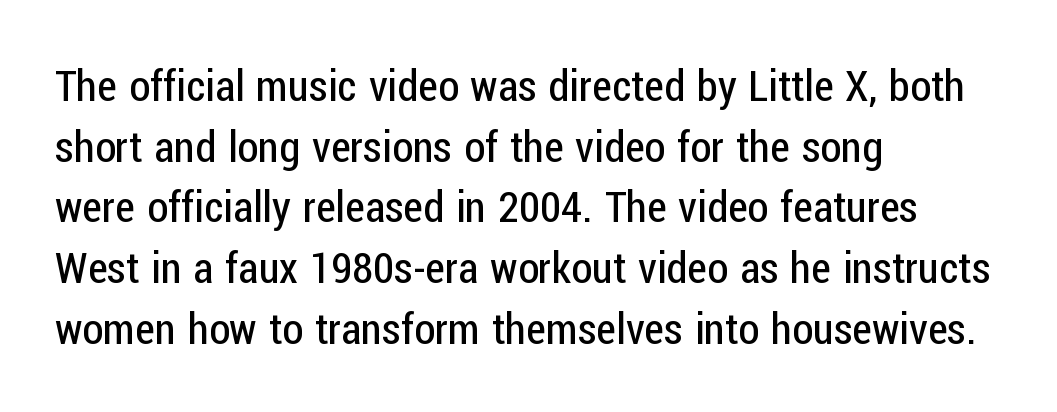
Q: Is the text bold? A: No.
Q: Is the text italic (slanted)? A: No, it is upright.
Q: Is the typeface a serif or a sans-serif typeface? A: Sans-serif.
Q: Is the text underlined? A: No.
Q: How is the paragraph aligned? A: Left-aligned.
Q: Is the spacing between letters normal or unusually wide? A: Normal.
Q: Is the spacing between lines tight, normal or loose? A: Normal.
Q: Width (condensed, normal, or wide)? A: Condensed.
Q: Stroke contrast? A: Low.
Q: x-height? A: Medium.
Q: Monospaced? A: No.
